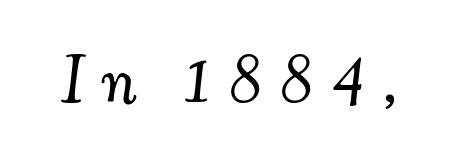
The image shows 68 px light serif type, italic (leaning right); set unusually wide letter spacing (+0.24 em), not underlined; medium stroke contrast and a small x-height.
